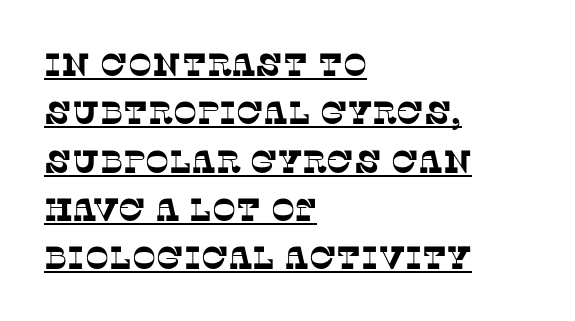
{"serif": "yes", "width": "normal", "stroke_contrast": "low", "x_height": "large", "monospaced": "no", "underline": "yes", "align": "left", "line_spacing": "normal", "line_spacing_ratio": 1.51, "letter_spacing": "normal", "letter_spacing_em": 0.0, "glyph_px": 32}
